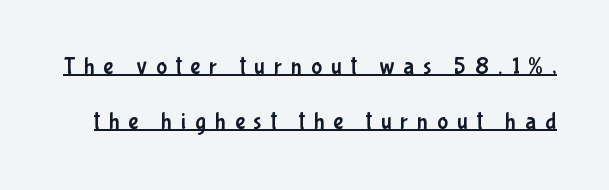
The image shows 23 px text type, upright; set loose line spacing (2.41x), unusually wide letter spacing (+0.4 em), underlined.
